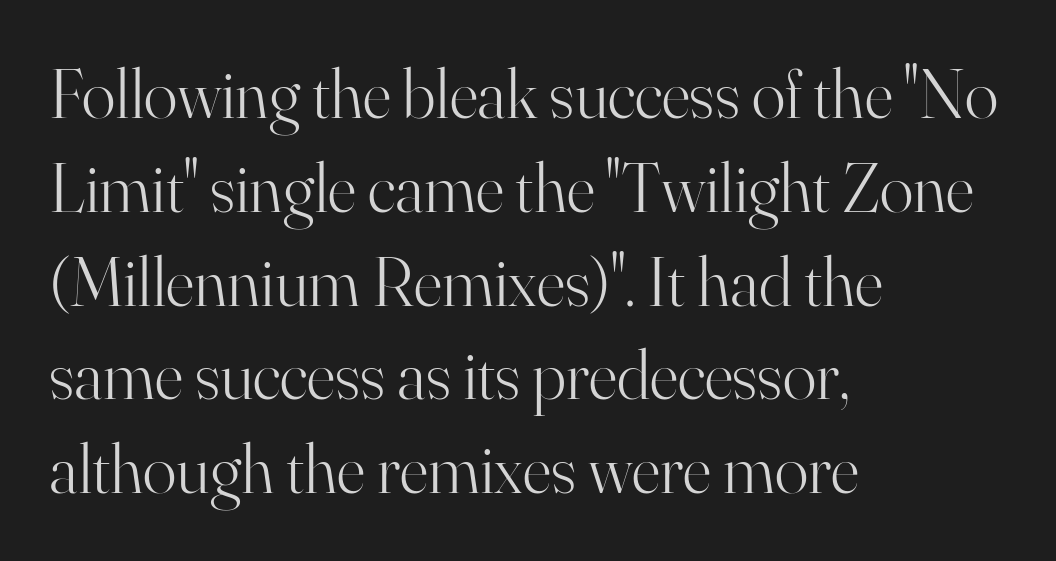
The image shows 70 px light serif type, upright; set left-aligned, normal line spacing (1.34x), normal letter spacing, not underlined; high stroke contrast and a small x-height.
